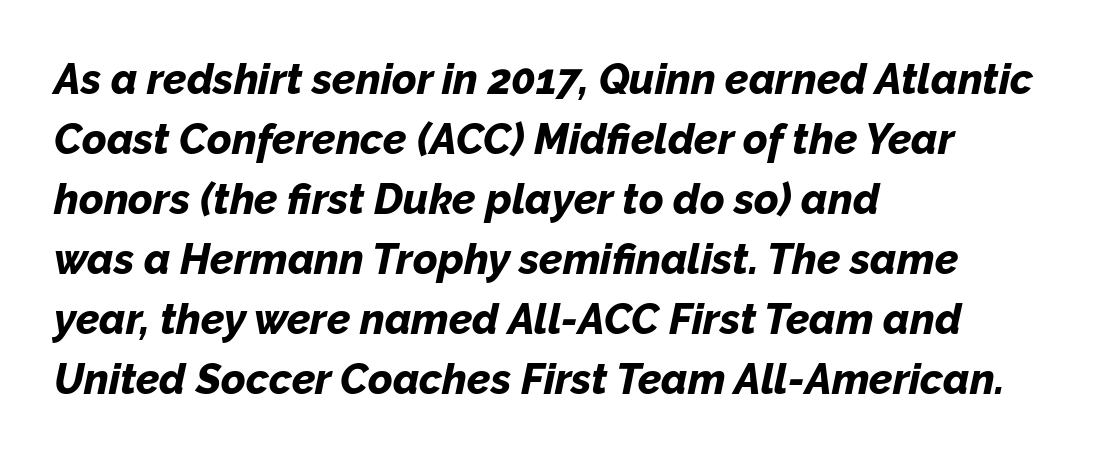
{"italic": "yes", "lean": "right", "slant_degrees": 12, "bold": "yes", "weight": "bold", "width": "normal", "stroke_contrast": "low", "x_height": "medium", "monospaced": "no", "underline": "no", "align": "left", "line_spacing": "normal", "line_spacing_ratio": 1.43, "letter_spacing": "normal", "letter_spacing_em": 0.0, "glyph_px": 42}
